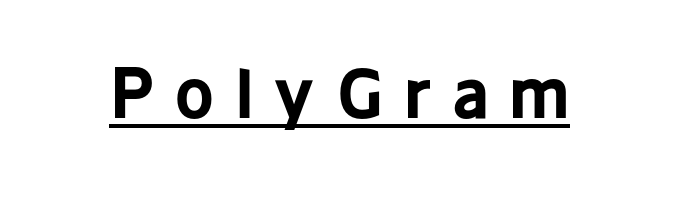
The image shows 67 px bold, condensed sans-serif type, upright; set centered, unusually wide letter spacing (+0.32 em), underlined; low stroke contrast and a medium x-height.
